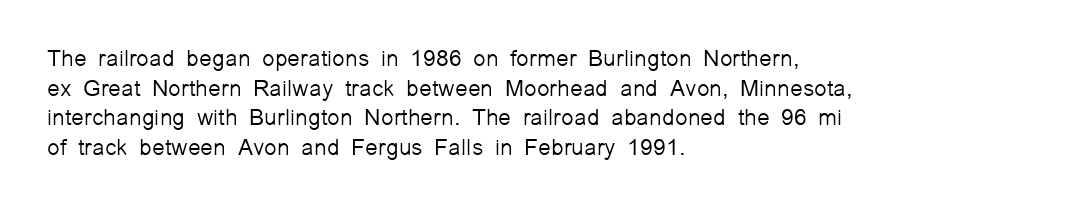
{"italic": "no", "bold": "no", "underline": "no", "align": "left", "line_spacing": "normal", "line_spacing_ratio": 1.29, "letter_spacing": "normal", "letter_spacing_em": 0.0, "glyph_px": 23}
